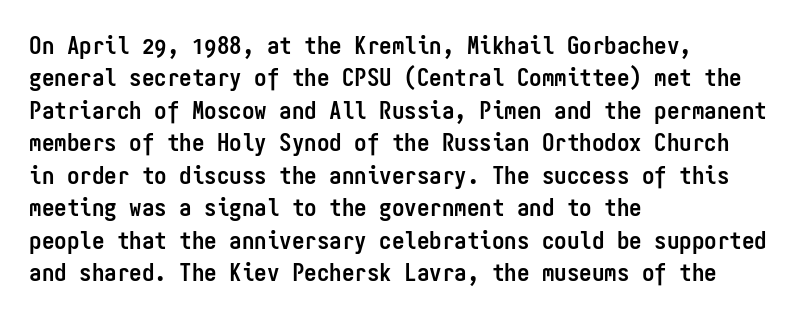
{"italic": "no", "bold": "yes", "underline": "no", "align": "left", "line_spacing": "normal", "line_spacing_ratio": 1.3, "letter_spacing": "normal", "letter_spacing_em": 0.0, "glyph_px": 25}
